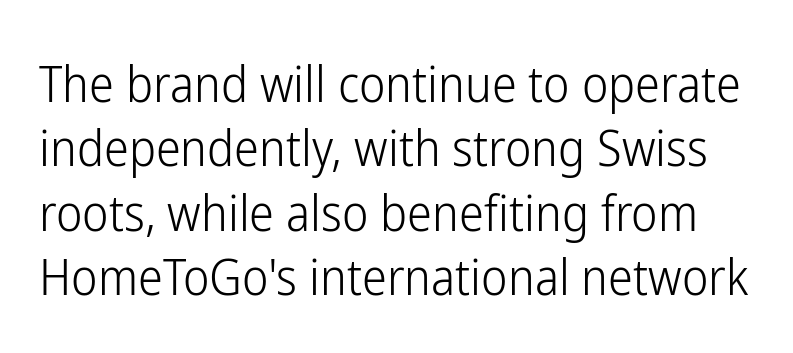
The axis of the letterforms is exactly vertical. Serif or sans? Sans — the stroke terminals are bare. This block has exactly the height ordinary leading produces. Check under the words: just untouched page. Summary of weight: not heavy and not bold. Note the varied advance widths — an 'i' is clearly narrower than an 'm'.
